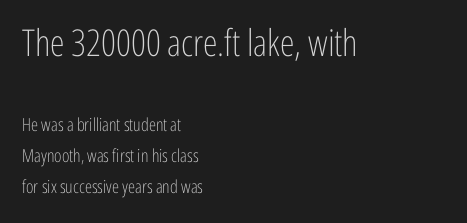
Does the bottom block carry the larger type? No, the top block does. A sans-serif font was chosen for this passage. The passage shown is typed in a proportional face where columns would drift. This rendering leaves character spacing at its baseline value.
